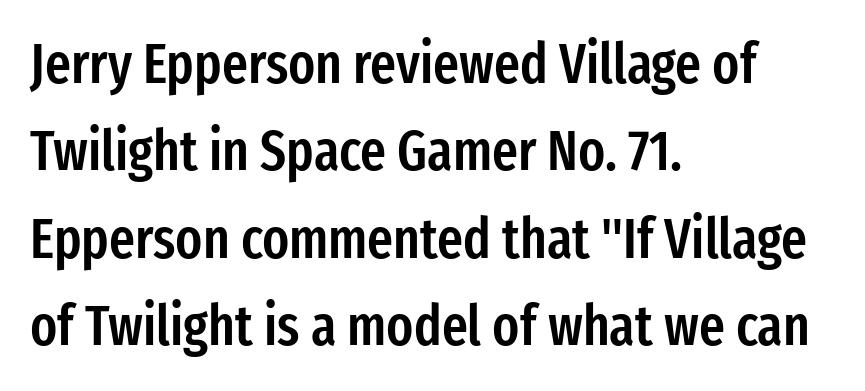
Does the type have serifs? No, each stem ends abruptly. Descender tails drop into unmarked territory. Vertical strokes here are truly vertical. What weight is shown? A semibold, between regular and bold. The face used here is rendered with its standard letterfit.
